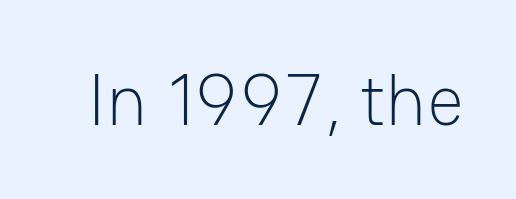
The strip under each line holds only bare page. A roman cut, with each character standing at attention. What stands out about the letter spacing? Nothing — it is the standard amount. Weight: regular or lighter.
